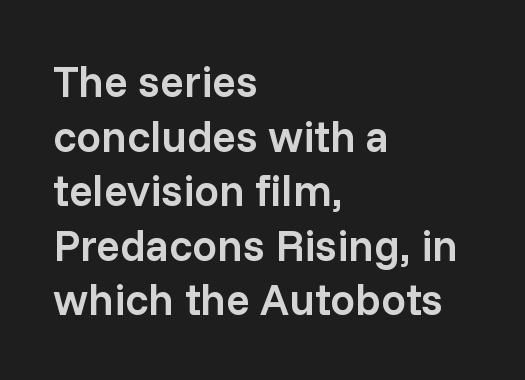
Q: Is the text bold? A: Semi-bold.
Q: Is the text italic (slanted)? A: No, it is upright.
Q: Is the typeface a serif or a sans-serif typeface? A: Sans-serif.
Q: Is the text underlined? A: No.
Q: How is the paragraph aligned? A: Left-aligned.
Q: Is the spacing between letters normal or unusually wide? A: Normal.
Q: Width (condensed, normal, or wide)? A: Normal.
Q: Stroke contrast? A: Low.
Q: x-height? A: Medium.
Q: Monospaced? A: No.
